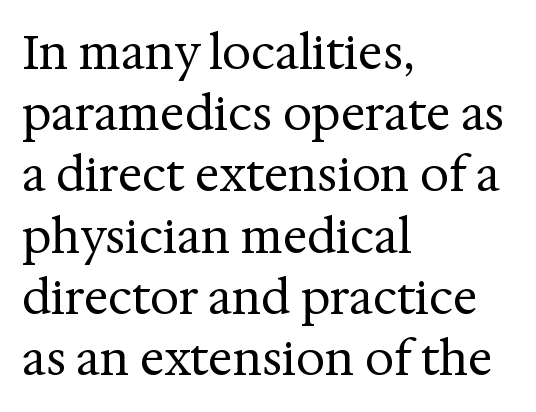
The image shows 46 px regular-weight serif type, upright; set left-aligned, normal line spacing (1.33x), normal letter spacing, not underlined; medium stroke contrast and a medium x-height.
